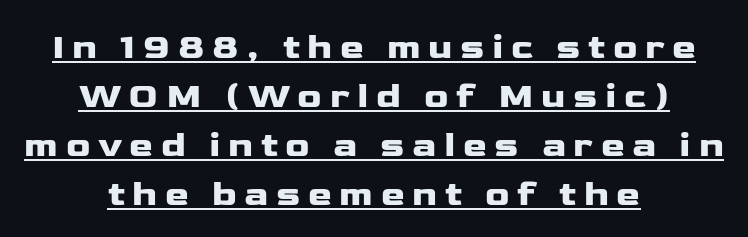
Q: Is the text italic (slanted)? A: No, it is upright.
Q: Is the typeface a serif or a sans-serif typeface? A: Sans-serif.
Q: Is the text underlined? A: Yes.
Q: How is the paragraph aligned? A: Centered.
Q: Is the spacing between letters normal or unusually wide? A: Unusually wide.
Q: Is the spacing between lines tight, normal or loose? A: Normal.
Q: Width (condensed, normal, or wide)? A: Wide.
Q: Stroke contrast? A: Low.
Q: x-height? A: Medium.
Q: Monospaced? A: No.
